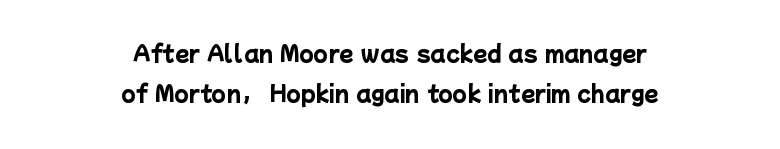
Anything drawn beneath the words? Only blank space. Compared with an ordinary text face, these strokes are far heavier — a full bold. Tracking here is standard; glyphs follow each other at the usual distance. The whitespace from short lines is split evenly between both sides. The designer dialed line spacing up above the default.
